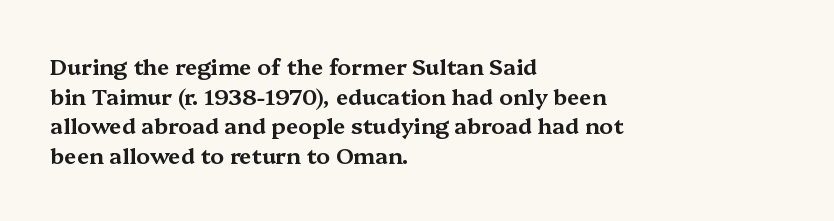
The image shows 22 px text type, upright; set left-aligned, normal line spacing (1.35x), normal letter spacing, not underlined.
